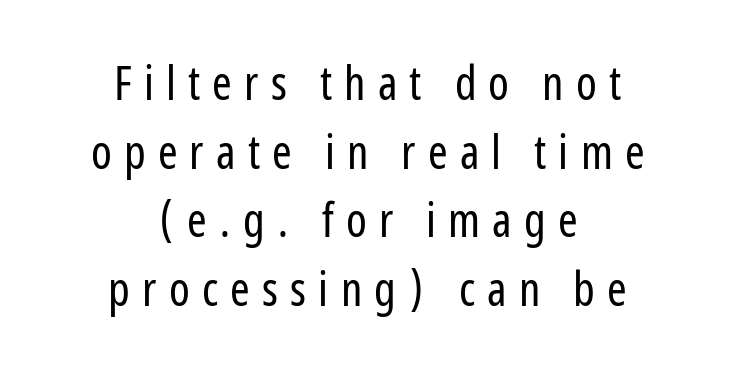
The image shows 47 px regular-weight, condensed sans-serif type, upright; set centered, normal line spacing (1.46x), unusually wide letter spacing (+0.26 em), not underlined; low stroke contrast and a medium x-height.
